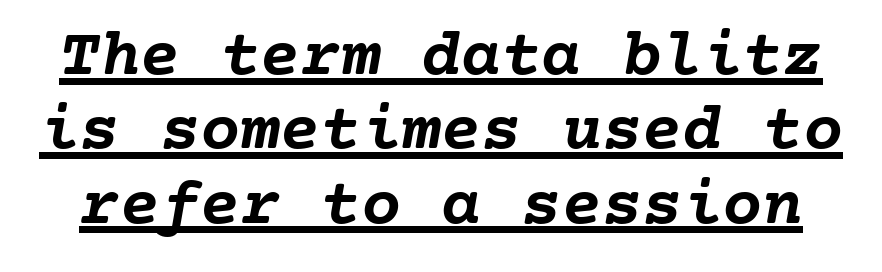
The image shows 67 px semibold type, monospaced; set tight line spacing (1.11x), normal letter spacing, underlined; low stroke contrast and a medium x-height.
